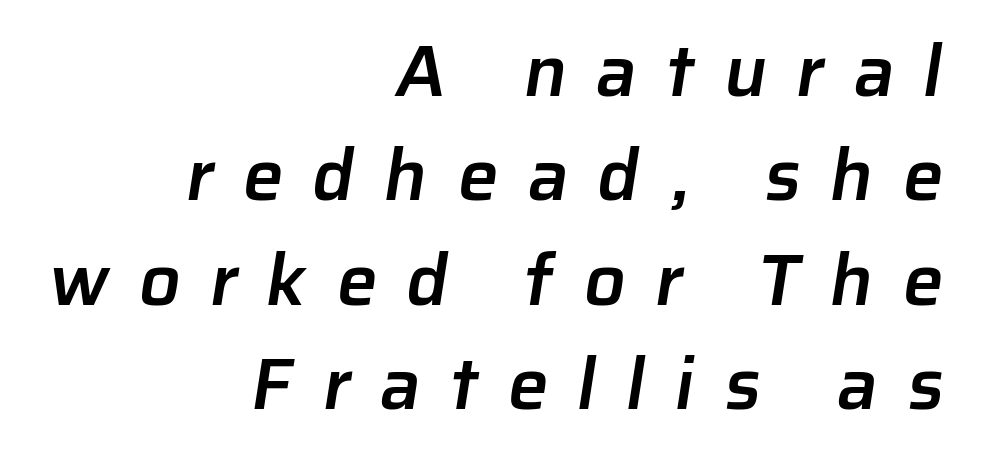
A sans-serif font was chosen for this passage. Honestly, the letter spacing is so wide it's the main thing you notice. A typesetter would call this leading conventional body-copy spacing. Bare-footed words on every line. Visually the block forms a straight wall on the right and a jagged coastline on the left.
